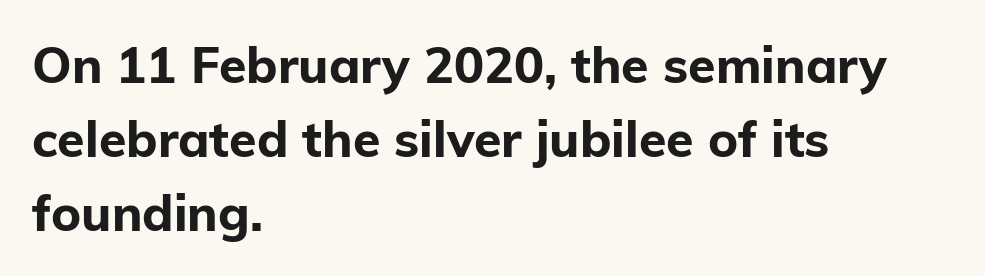
Q: Is the text bold? A: Yes.
Q: Is the text italic (slanted)? A: No, it is upright.
Q: Is the typeface a serif or a sans-serif typeface? A: Sans-serif.
Q: Is the text underlined? A: No.
Q: How is the paragraph aligned? A: Left-aligned.
Q: Is the spacing between letters normal or unusually wide? A: Normal.
Q: Is the spacing between lines tight, normal or loose? A: Normal.
Q: Width (condensed, normal, or wide)? A: Normal.
Q: Stroke contrast? A: Low.
Q: x-height? A: Medium.
Q: Monospaced? A: No.
